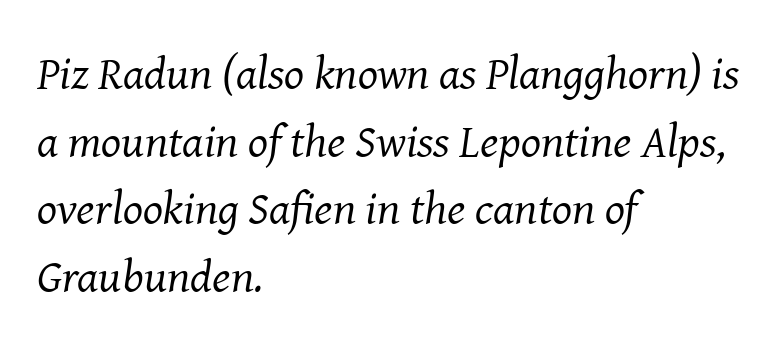
The image shows 47 px regular-weight serif type, italic (leaning right); set left-aligned, normal line spacing (1.44x), normal letter spacing, not underlined; medium stroke contrast and a medium x-height.
